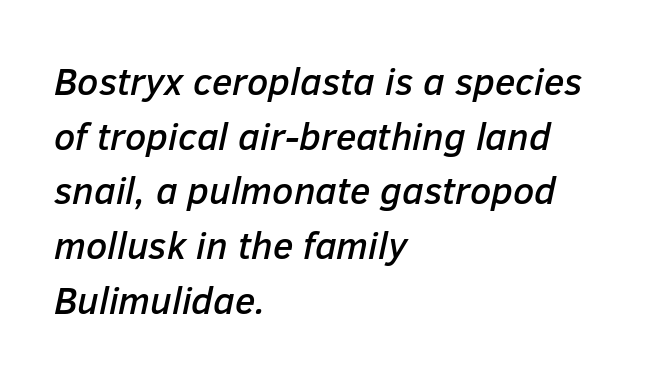
The image shows 38 px text type, italic (leaning right); set left-aligned, normal line spacing (1.44x), normal letter spacing, not underlined; low stroke contrast and a medium x-height.
